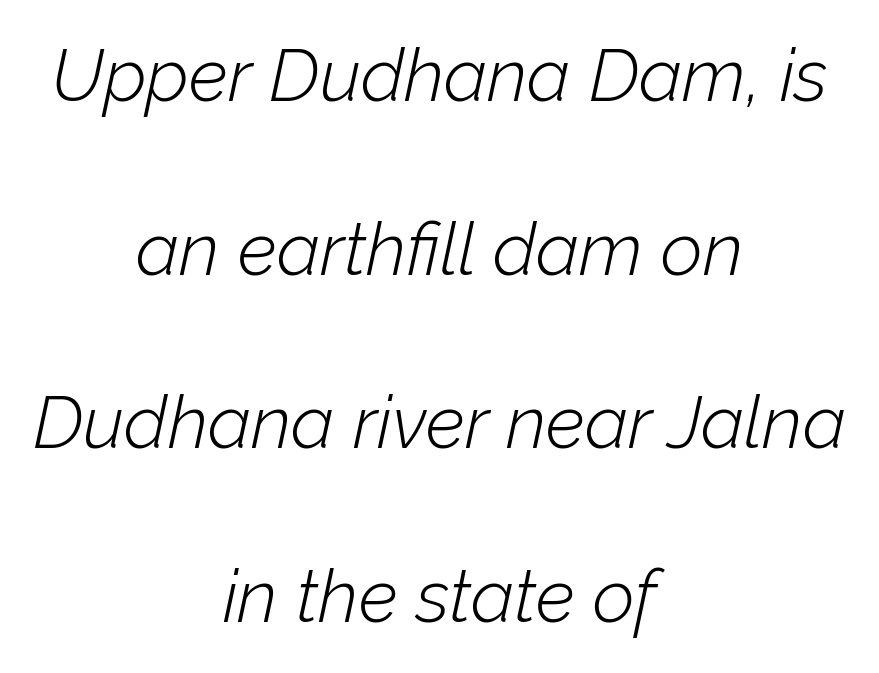
The image shows 73 px light type, italic (leaning right); set centered, loose line spacing (2.38x), normal letter spacing, not underlined; low stroke contrast and a medium x-height.
